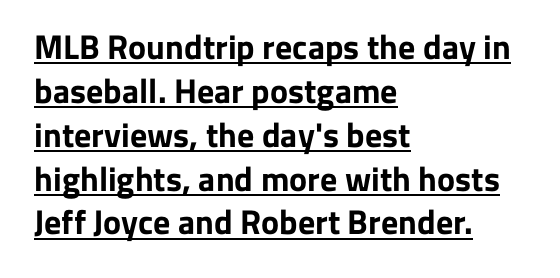
Where is the straight margin? On the left. Character widths vary here, with narrow letters taking less room than wide ones. Beneath each row of characters lies a ruled line. One glance says typical: line gaps are just what's usual. Emphasis by weight is at full strength: bold. Here the glyphs are tracked normally, forming tight word shapes.
